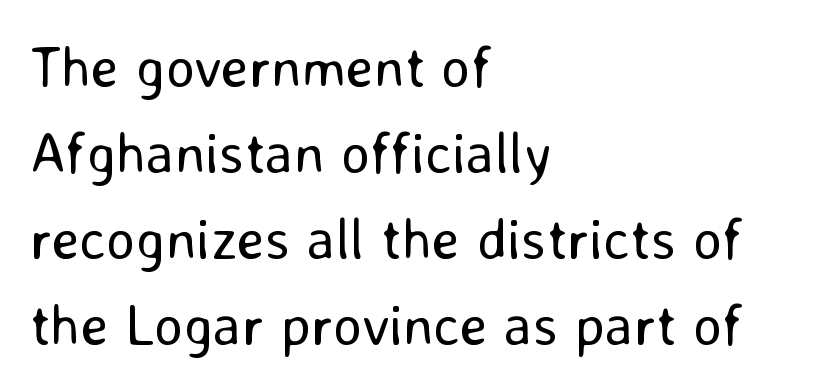
{"serif": "no", "italic": "no", "bold": "no", "weight": "regular", "width": "normal", "stroke_contrast": "low", "x_height": "medium", "monospaced": "no", "underline": "no", "align": "left", "line_spacing": "normal", "line_spacing_ratio": 1.51, "letter_spacing": "normal", "letter_spacing_em": 0.0, "glyph_px": 57}
